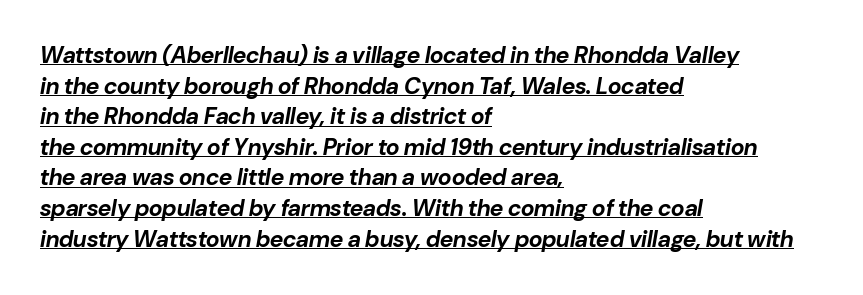
Tracking value appears to be zero — textbook default spacing. Each new line begins a customary step beneath the previous one. Reading down the block, your eye returns to a fixed left position each line. The passage shown is underscored from start to finish.
